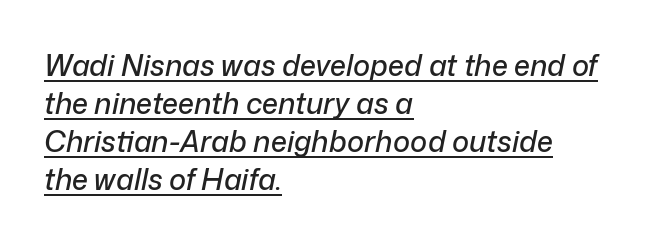
A typesetter would call this leading conventional body-copy spacing. The typesetter chose a ragged-right arrangement here. The passage shown is underscored from start to finish. Style check: oblique. Do the characters align in a grid? No, the font is proportional. Compared with typical body copy, the letter spacing here is the same.
